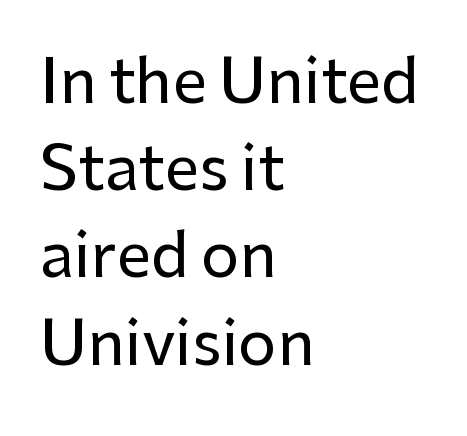
Q: Is the text italic (slanted)? A: No, it is upright.
Q: Is the typeface a serif or a sans-serif typeface? A: Sans-serif.
Q: Is the text underlined? A: No.
Q: How is the paragraph aligned? A: Left-aligned.
Q: Is the spacing between letters normal or unusually wide? A: Normal.
Q: Is the spacing between lines tight, normal or loose? A: Normal.
Q: Width (condensed, normal, or wide)? A: Normal.
Q: Stroke contrast? A: Low.
Q: x-height? A: Medium.
Q: Monospaced? A: No.
